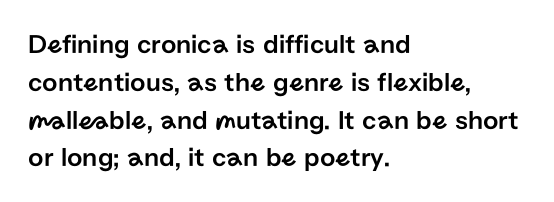
The image shows 27 px text type, upright; set left-aligned, normal line spacing (1.4x), normal letter spacing, not underlined.
